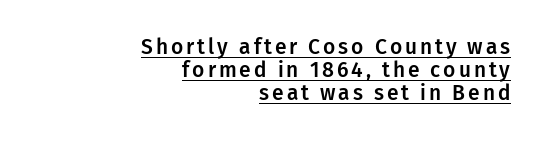
Q: Is the text italic (slanted)? A: No, it is upright.
Q: Is the text underlined? A: Yes.
Q: How is the paragraph aligned? A: Right-aligned.
Q: Is the spacing between lines tight, normal or loose? A: Tight.
